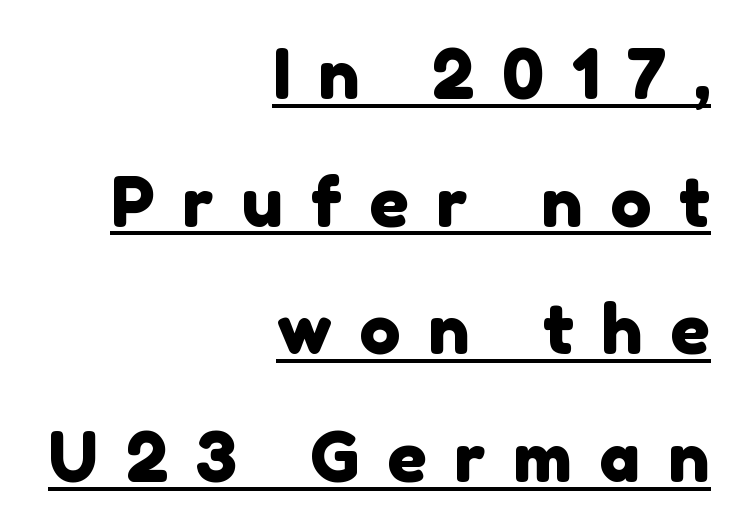
Short and long lines alike share a common ending point at right. Think of a printed novel: that variable character pitch is what you see here. Beneath each row of characters lies a ruled line. A typesetter would call this heavily tracked-out type. This sample uses a sans-serif face.
